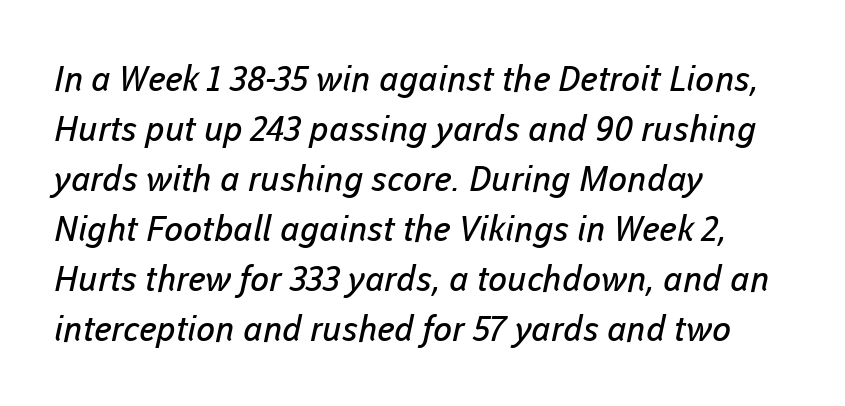
The lines sit at an ordinary, default distance from one another. Varying glyph widths throughout — classic text-font behaviour. Font category for this specimen: sans-serif. Here the glyphs are tracked normally, forming tight word shapes. Descenders are the only things crossing below the line. No chunkiness to these letters — they're not bold.
